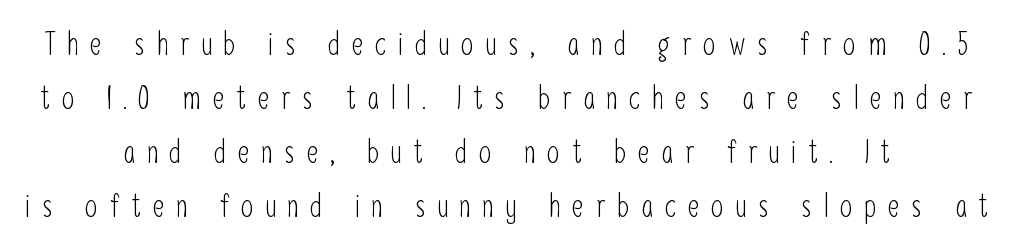
Q: Is the text bold? A: No.
Q: Is the text italic (slanted)? A: No, it is upright.
Q: Is the typeface a serif or a sans-serif typeface? A: Sans-serif.
Q: Is the text underlined? A: No.
Q: Is the spacing between letters normal or unusually wide? A: Unusually wide.
Q: Is the spacing between lines tight, normal or loose? A: Normal.
Q: Width (condensed, normal, or wide)? A: Condensed.
Q: Stroke contrast? A: Low.
Q: x-height? A: Medium.
Q: Monospaced? A: No.
